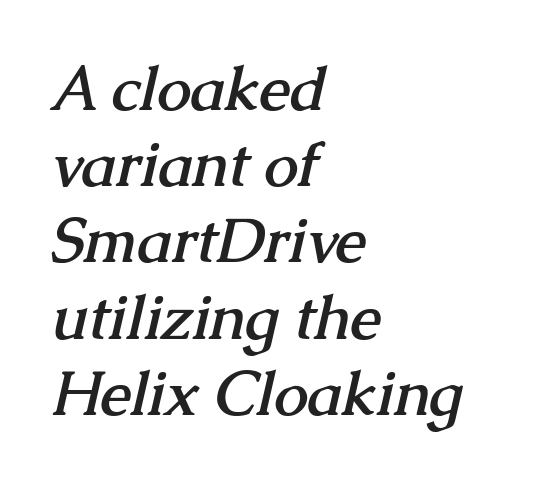
{"serif": "yes", "bold": "yes", "weight": "semibold", "width": "normal", "stroke_contrast": "medium", "x_height": "medium", "monospaced": "no", "underline": "no", "align": "left", "line_spacing": "normal", "line_spacing_ratio": 1.25, "letter_spacing": "normal", "letter_spacing_em": 0.0, "glyph_px": 61}
